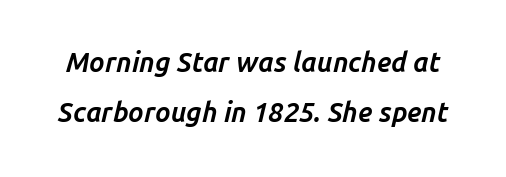
{"italic": "yes", "lean": "right", "slant_degrees": 14, "bold": "yes", "underline": "no", "line_spacing_ratio": 1.86, "letter_spacing": "normal", "letter_spacing_em": 0.0, "glyph_px": 27}
